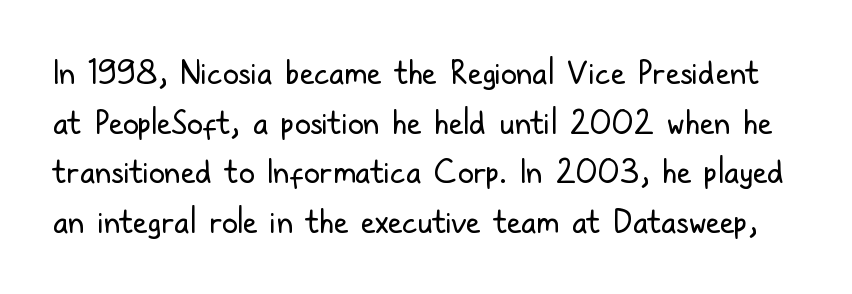
{"serif": "no", "italic": "no", "bold": "no", "weight": "regular", "width": "condensed", "stroke_contrast": "low", "x_height": "medium", "monospaced": "no", "underline": "no", "line_spacing": "normal", "line_spacing_ratio": 1.55, "letter_spacing": "normal", "letter_spacing_em": 0.0, "glyph_px": 32}
